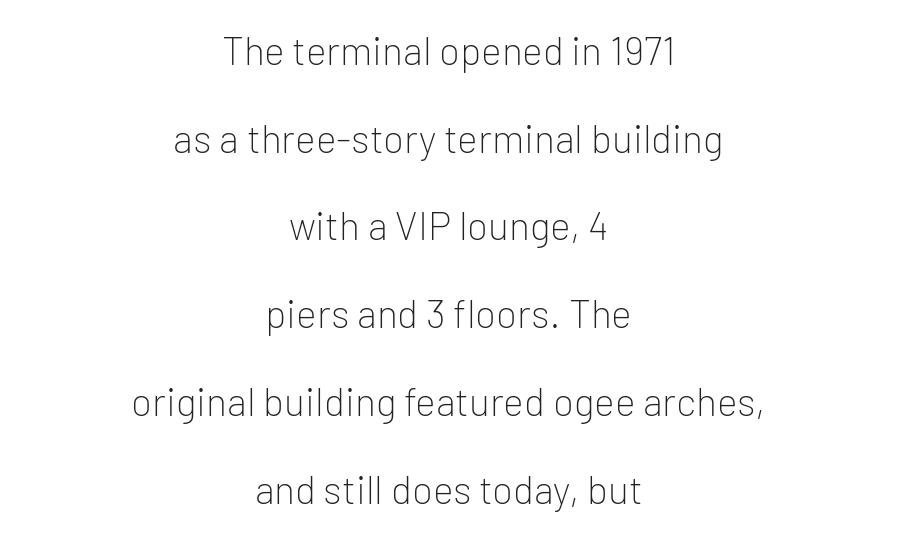
{"serif": "no", "italic": "no", "bold": "no", "weight": "light", "width": "normal", "stroke_contrast": "low", "x_height": "medium", "monospaced": "no", "underline": "no", "align": "center", "line_spacing": "loose", "line_spacing_ratio": 2.25, "letter_spacing": "normal", "letter_spacing_em": 0.0, "glyph_px": 39}
